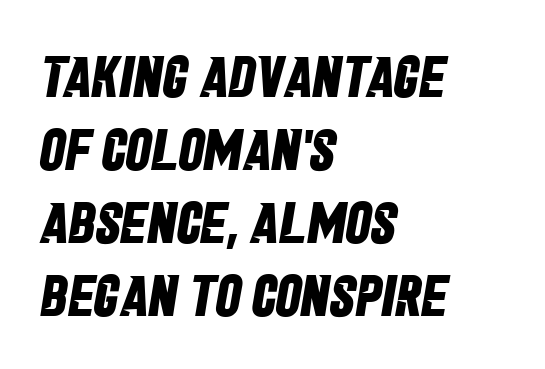
The image shows 58 px bold, condensed sans-serif type; set left-aligned, normal line spacing (1.26x), normal letter spacing, not underlined; low stroke contrast and a large x-height.
